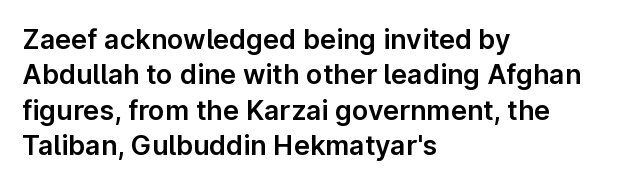
Q: Is the text italic (slanted)? A: No, it is upright.
Q: Is the text underlined? A: No.
Q: How is the paragraph aligned? A: Left-aligned.
Q: Is the spacing between letters normal or unusually wide? A: Normal.
Q: Is the spacing between lines tight, normal or loose? A: Normal.
